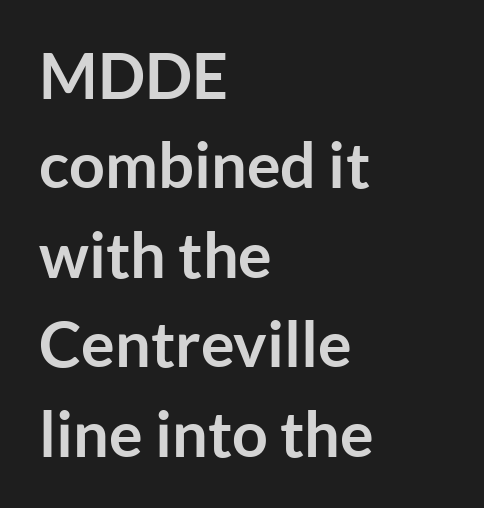
Q: Is the text bold? A: Yes.
Q: Is the text italic (slanted)? A: No, it is upright.
Q: Is the typeface a serif or a sans-serif typeface? A: Sans-serif.
Q: Is the text underlined? A: No.
Q: How is the paragraph aligned? A: Left-aligned.
Q: Is the spacing between letters normal or unusually wide? A: Normal.
Q: Is the spacing between lines tight, normal or loose? A: Normal.
Q: Width (condensed, normal, or wide)? A: Normal.
Q: Stroke contrast? A: Low.
Q: x-height? A: Medium.
Q: Monospaced? A: No.
